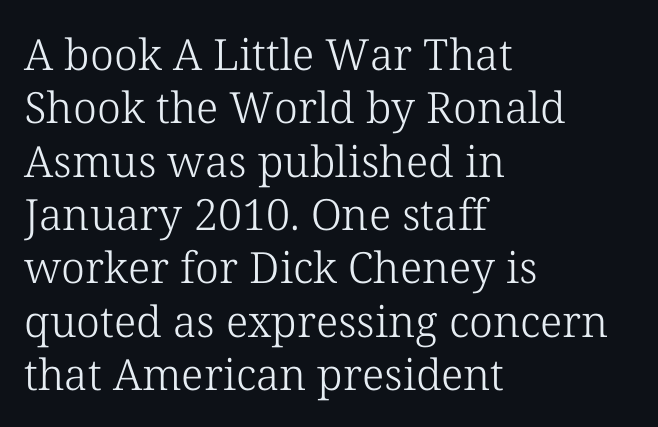
Every stem runs plumb, perpendicular to the baseline. Little horizontal feet cap the strokes, marking this as serif type. Counters stay open thanks to moderate or lighter strokes. Has an underline been added? It has not.
